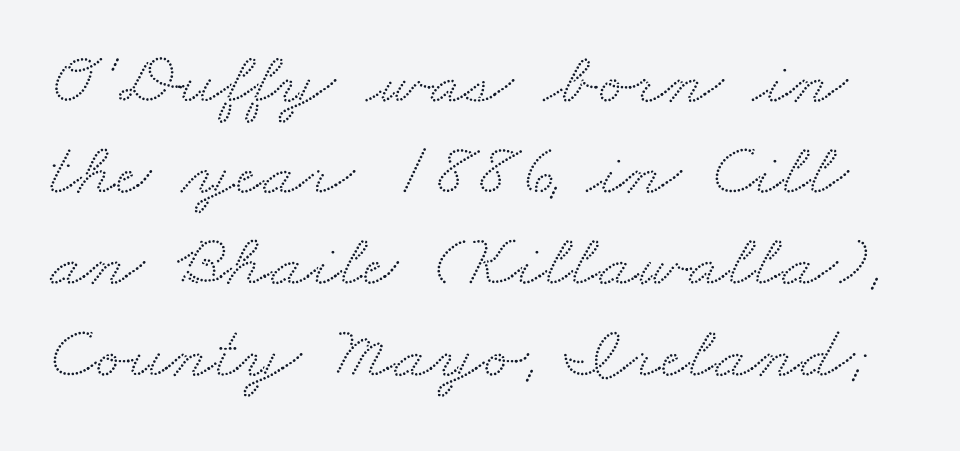
Q: Is the typeface a serif or a sans-serif typeface? A: Serif.
Q: Is the text underlined? A: No.
Q: Is the spacing between letters normal or unusually wide? A: Normal.
Q: Width (condensed, normal, or wide)? A: Wide.
Q: Stroke contrast? A: Medium.
Q: x-height? A: Small.
Q: Monospaced? A: No.
